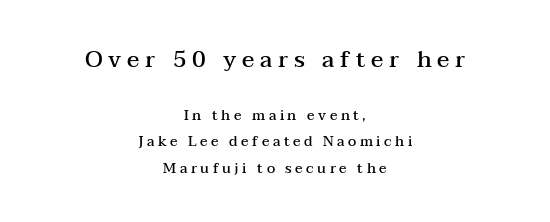
Line starts and ends both wander, symmetrically. Line spacing here is loose. The first block has been scaled up relative to the second. If you drew a line through each stem, it would be perfectly vertical. Slightly chunky letters — semibold, I'd say, not full bold. Nobody drew a line under any word here.
